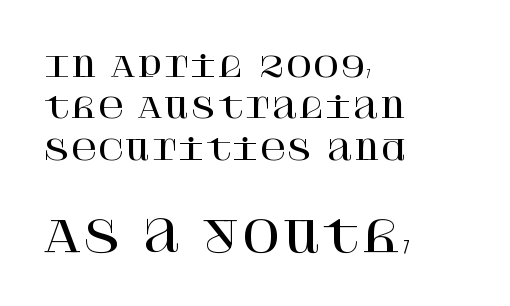
Clear beneath every line of the passage. Every character sits straight up, as roman type does. Caption: upper text group reduced, lower text group enlarged. This rendering uses left alignment, leaving the right contour irregular.
